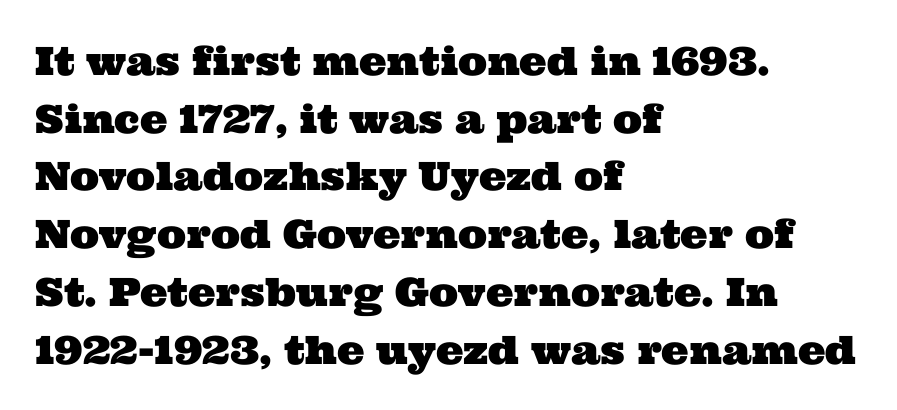
Is there much room between lines? A standard amount, neither cramped nor airy. Quick note: underline off. Proportional: the letters do not fall into vertical columns. Letter spacing: default.
